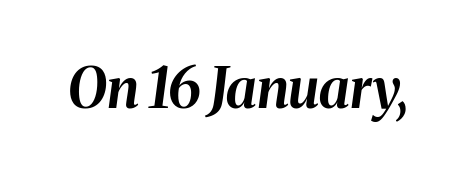
Q: Is the text bold? A: Yes.
Q: Is the text italic (slanted)? A: Yes, it leans right by about 8 degrees.
Q: Is the text underlined? A: No.
Q: Is the spacing between letters normal or unusually wide? A: Normal.
Q: Width (condensed, normal, or wide)? A: Normal.
Q: Stroke contrast? A: Medium.
Q: x-height? A: Medium.
Q: Monospaced? A: No.
